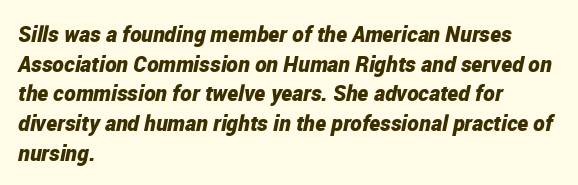
Is the type slanted? Yes — the strokes lean at a clear angle. The paragraph has a hard left edge and a soft right edge. Bare-footed words on every line. There is no visible air inserted between adjacent glyphs. Rows of type keep a routine distance in the vertical direction.
